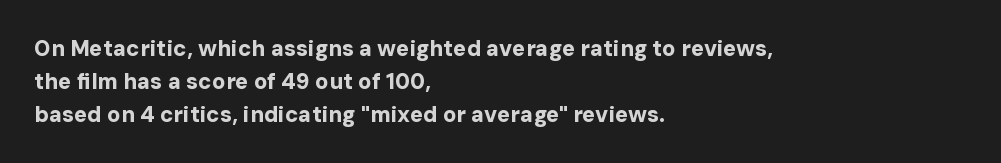
The image shows 22 px bold type, upright; set left-aligned, normal line spacing (1.5x), normal letter spacing, not underlined.
